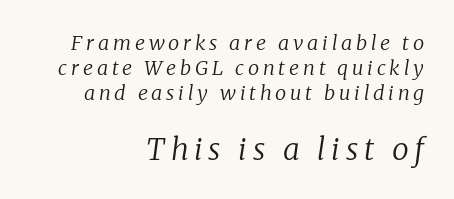
Slant detected: the letters are inclined. The rows are spaced the way most documents space them. Does the type have serifs? Yes, each stem ends in a small foot. Notice how the passage keeps a crisp vertical edge on the right only.
